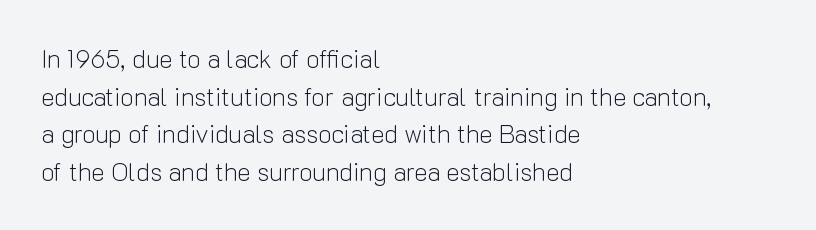
Q: Is the text bold? A: No.
Q: Is the text italic (slanted)? A: No, it is upright.
Q: Is the text underlined? A: No.
Q: How is the paragraph aligned? A: Left-aligned.
Q: Is the spacing between letters normal or unusually wide? A: Normal.
Q: Is the spacing between lines tight, normal or loose? A: Normal.
